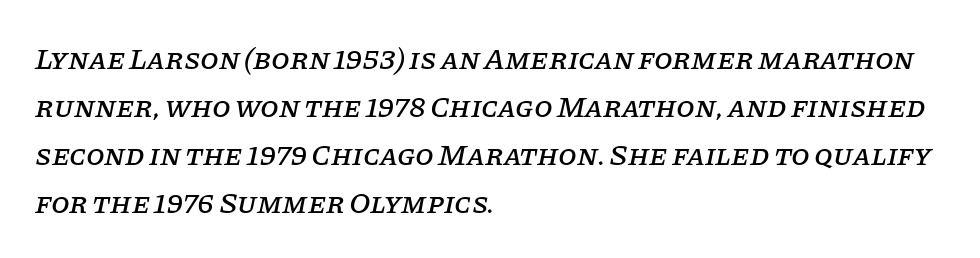
Letter spacing: default. Honestly, there is no underline to notice here at all. The typesetter chose a ragged-right arrangement here. The designer went with a serif here, giving each stem small feet. The rendering uses natural spacing where letterforms have individual widths.
